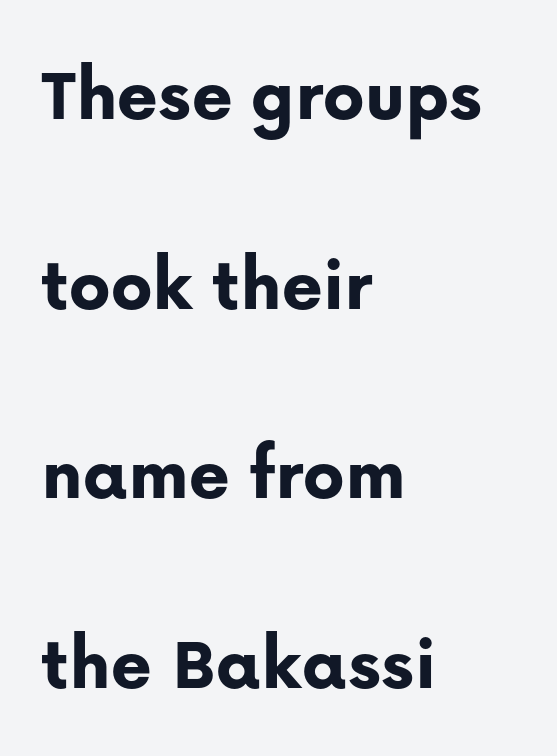
{"serif": "no", "italic": "no", "bold": "yes", "weight": "bold", "width": "normal", "stroke_contrast": "low", "x_height": "medium", "monospaced": "no", "underline": "no", "align": "left", "line_spacing": "loose", "line_spacing_ratio": 2.43, "letter_spacing": "normal", "letter_spacing_em": 0.0, "glyph_px": 78}
